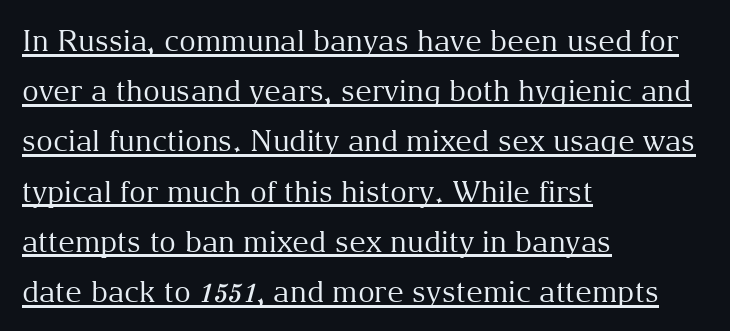
The image shows 29 px regular-weight serif type, upright; set left-aligned, line spacing 1.73x, normal letter spacing, underlined; medium stroke contrast and a medium x-height.
